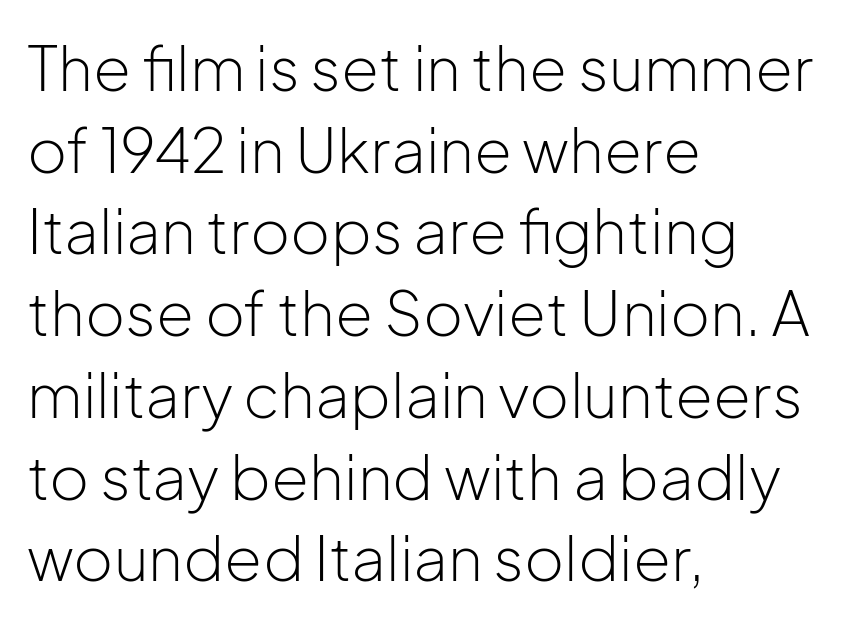
The image shows 61 px light sans-serif type, upright; set left-aligned, normal line spacing (1.34x), normal letter spacing, not underlined; low stroke contrast and a medium x-height.
